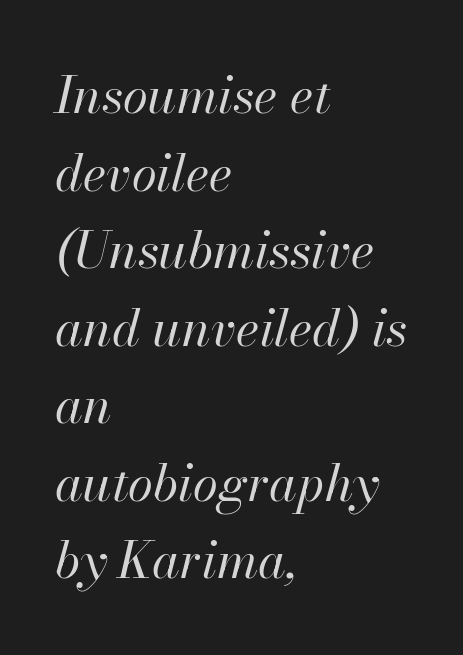
The image shows 51 px regular-weight type, italic (leaning right); set left-aligned, normal line spacing (1.52x), normal letter spacing, not underlined; high stroke contrast and a small x-height.
